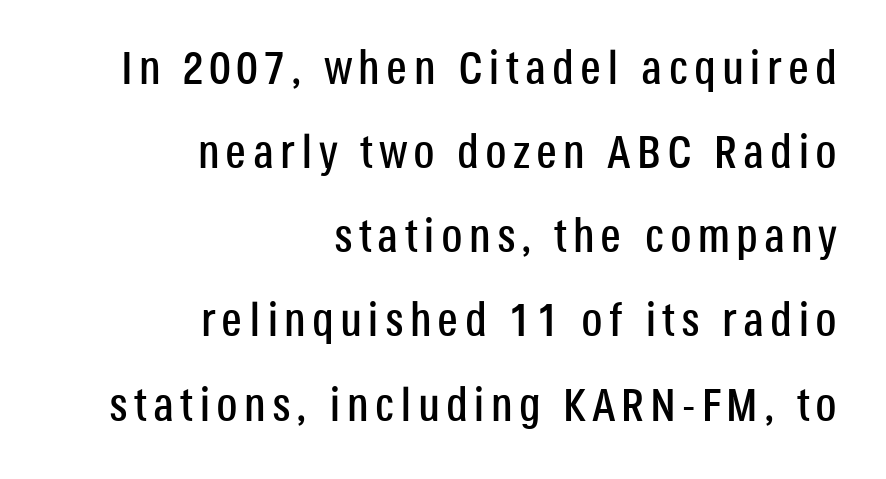
Q: Is the text italic (slanted)? A: No, it is upright.
Q: Is the typeface a serif or a sans-serif typeface? A: Sans-serif.
Q: Is the text underlined? A: No.
Q: How is the paragraph aligned? A: Right-aligned.
Q: Width (condensed, normal, or wide)? A: Condensed.
Q: Stroke contrast? A: Low.
Q: x-height? A: Large.
Q: Monospaced? A: No.
